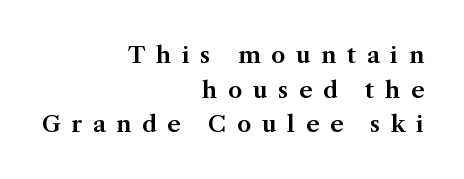
Q: Is the text italic (slanted)? A: No, it is upright.
Q: Is the text underlined? A: No.
Q: How is the paragraph aligned? A: Right-aligned.
Q: Is the spacing between letters normal or unusually wide? A: Unusually wide.
Q: Is the spacing between lines tight, normal or loose? A: Normal.
